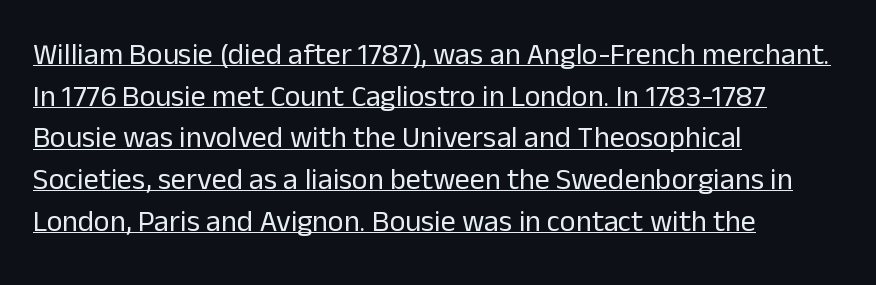
Q: Is the text bold? A: No.
Q: Is the text italic (slanted)? A: No, it is upright.
Q: Is the typeface a serif or a sans-serif typeface? A: Sans-serif.
Q: Is the text underlined? A: Yes.
Q: How is the paragraph aligned? A: Left-aligned.
Q: Is the spacing between letters normal or unusually wide? A: Normal.
Q: Is the spacing between lines tight, normal or loose? A: Normal.
Q: Width (condensed, normal, or wide)? A: Normal.
Q: Stroke contrast? A: Low.
Q: x-height? A: Medium.
Q: Monospaced? A: No.
